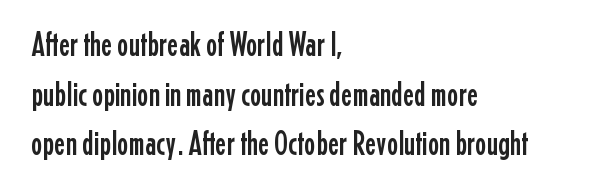
The image shows 34 px condensed sans-serif type, upright; set left-aligned, normal line spacing (1.46x), normal letter spacing, not underlined; low stroke contrast and a medium x-height.
